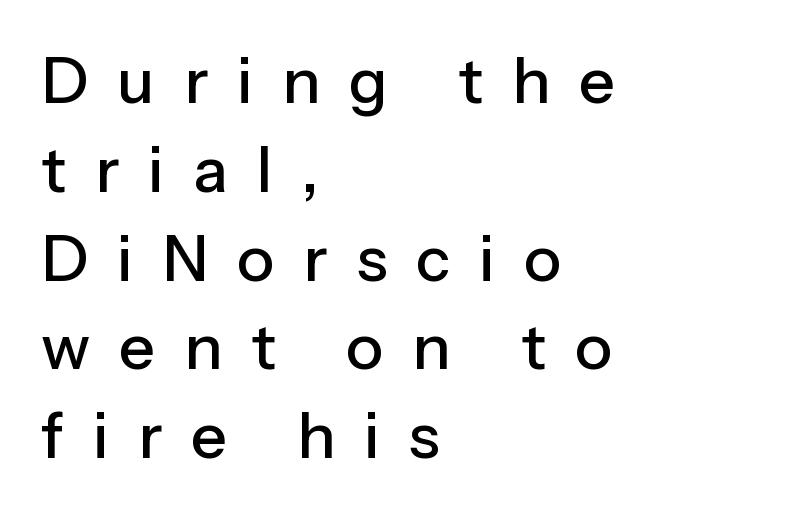
The image shows 63 px sans-serif type, upright; set left-aligned, normal line spacing (1.41x), unusually wide letter spacing (+0.46 em), not underlined; low stroke contrast and a medium x-height.
